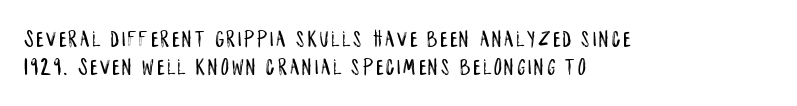
Q: Is the text italic (slanted)? A: No, it is upright.
Q: Is the text underlined? A: No.
Q: How is the paragraph aligned? A: Left-aligned.
